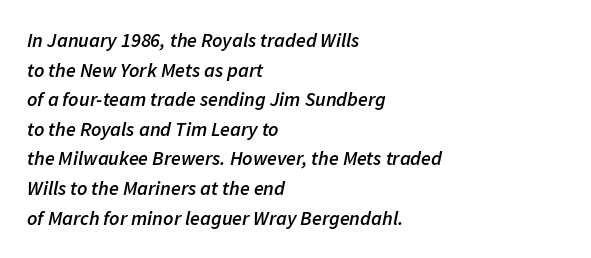
Evenly set lines give the paragraph a standard silhouette. All the whitespace from short lines collects on the right. These words are printed semibold, heavier than regular yet not bold. The glyphs look as if they've been sheared to an angle.
